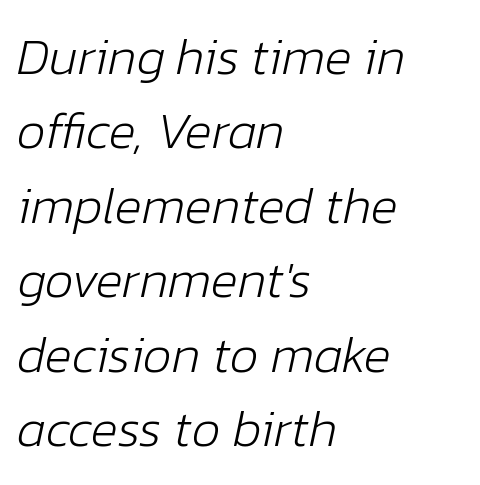
Is the block centered? No — it sits flush against the left margin. Tracking value appears to be zero — textbook default spacing. Yep, that's italic — everything's leaning. Underlining? Definitely not there.
